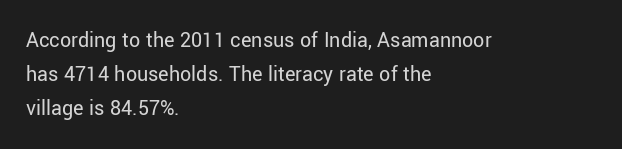
{"italic": "no", "bold": "no", "underline": "no", "align": "left", "line_spacing": "normal", "line_spacing_ratio": 1.54, "letter_spacing": "normal", "letter_spacing_em": 0.0, "glyph_px": 22}
